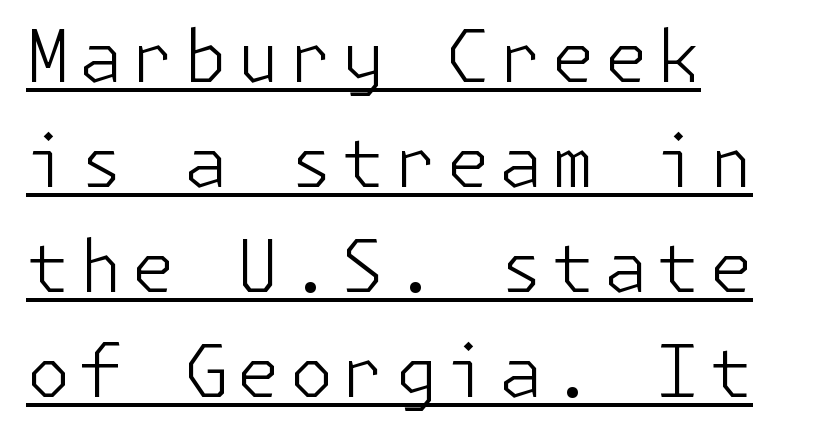
{"serif": "no", "italic": "no", "bold": "no", "weight": "light", "width": "normal", "stroke_contrast": "low", "x_height": "medium", "underline": "yes", "align": "left", "line_spacing": "normal", "line_spacing_ratio": 1.48, "glyph_px": 71}
